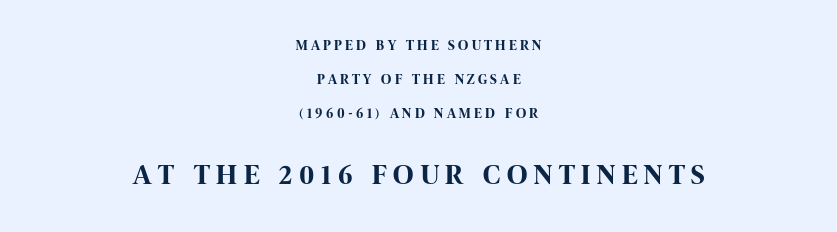
The image shows 28 px bold, condensed sans-serif type, upright; set centered, loose line spacing (2.42x), unusually wide letter spacing (+0.24 em), not underlined; the second (bottom) block is 2.0x larger; high stroke contrast and a large x-height.
